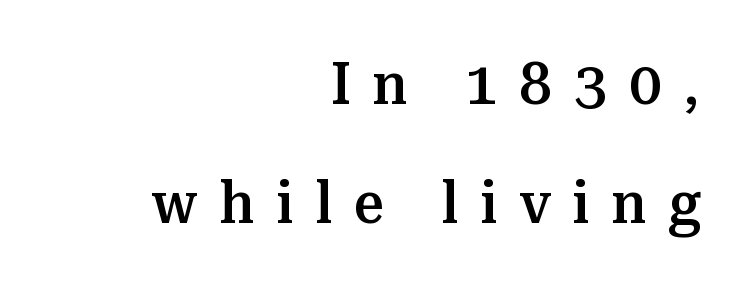
The image shows 60 px semibold serif type, upright; set right-aligned, loose line spacing (1.98x), unusually wide letter spacing (+0.36 em), not underlined; medium stroke contrast and a medium x-height.
